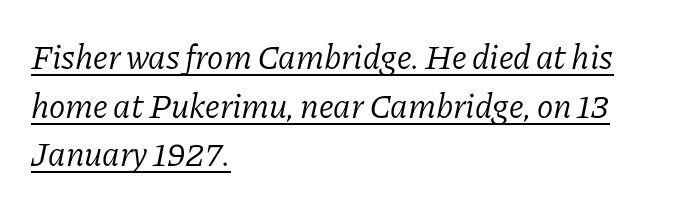
The image shows 34 px light serif type, italic (leaning right); set left-aligned, normal line spacing (1.43x), normal letter spacing, underlined; low stroke contrast and a medium x-height.
